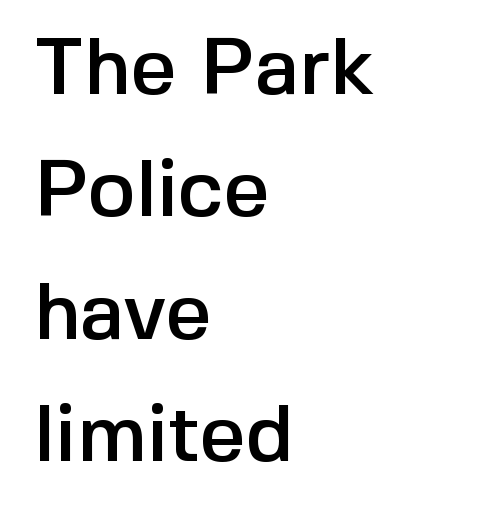
The image shows 80 px sans-serif type, upright; set left-aligned, normal line spacing (1.53x), normal letter spacing, not underlined; a medium x-height.
